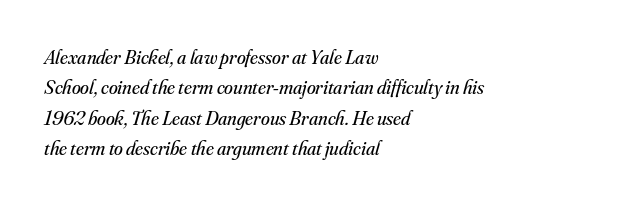
{"italic": "yes", "lean": "right", "slant_degrees": 16, "bold": "no", "underline": "no", "align": "left", "line_spacing": "normal", "line_spacing_ratio": 1.52, "letter_spacing": "normal", "letter_spacing_em": 0.0, "glyph_px": 20}
